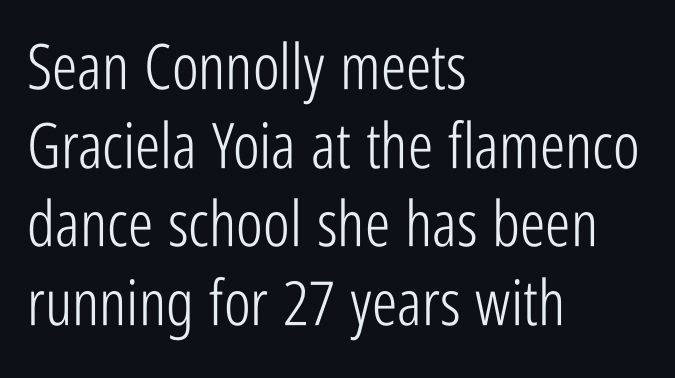
The image shows 63 px light, condensed sans-serif type, upright; set left-aligned, normal line spacing (1.25x), normal letter spacing, not underlined; low stroke contrast and a medium x-height.
